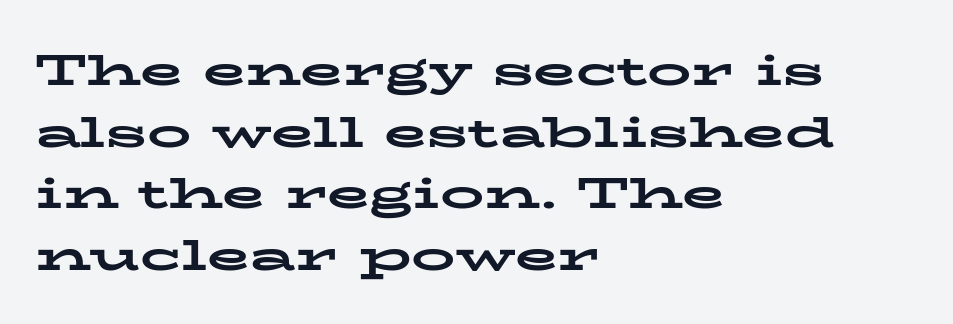
{"serif": "yes", "italic": "no", "bold": "yes", "weight": "bold", "width": "wide", "stroke_contrast": "low", "x_height": "medium", "monospaced": "no", "underline": "no", "align": "left", "line_spacing": "normal", "line_spacing_ratio": 1.4, "letter_spacing": "normal", "letter_spacing_em": 0.0, "glyph_px": 44}
